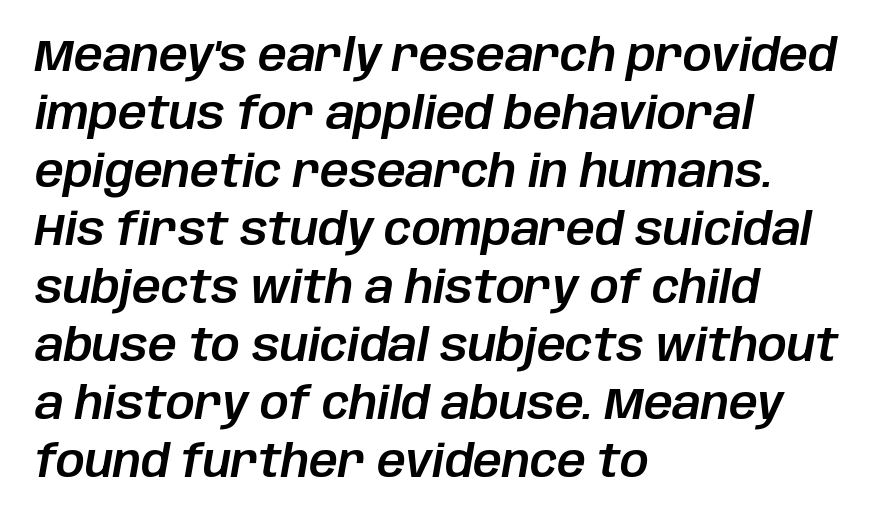
The image shows 45 px text type, italic (leaning right); set left-aligned, normal line spacing (1.29x), normal letter spacing, not underlined; low stroke contrast and a large x-height.
